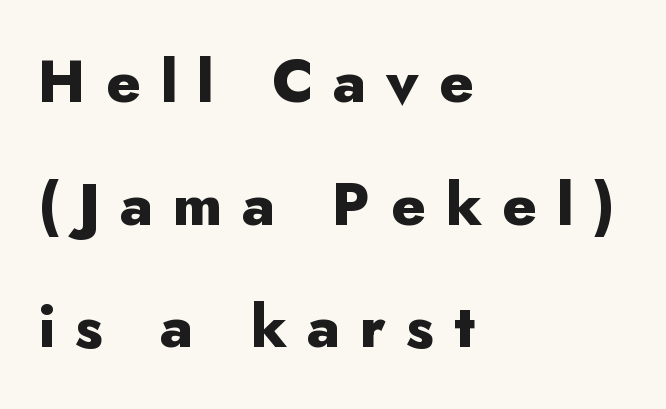
The image shows 59 px heavy sans-serif type, upright; set left-aligned, loose line spacing (2.08x), unusually wide letter spacing (+0.34 em), not underlined; low stroke contrast and a small x-height.
